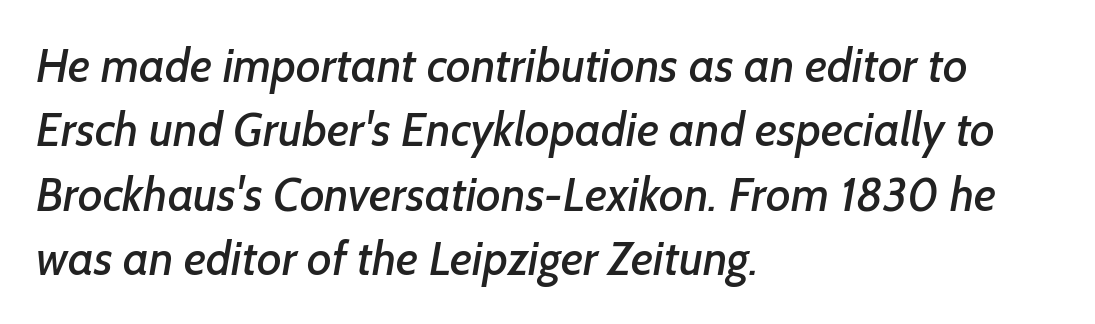
Character widths vary here, with narrow letters taking less room than wide ones. Leftover space on each line is placed entirely after the last word. Characters follow at the spacing the type designer built in. Quick note: underline off. This is sans-serif lettering, the kind often seen on screens and signage.
